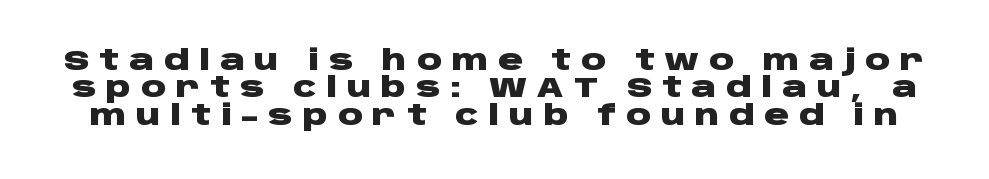
What's the leading like? Squeezed, with rows nearly overlapping. Here the glyphs are tracked loosely, breaking word shapes into spaced letters. This sample uses a sans-serif face. The space beneath each line is pristine and unruled.
